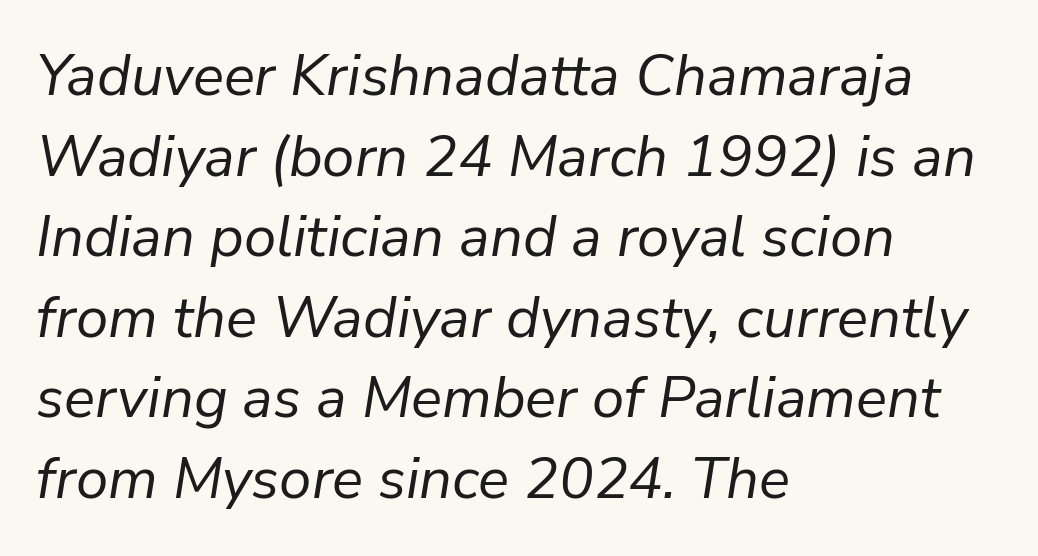
These lines are rendered in a variable-pitch font. The designer left line spacing at the default. Letters have the restrained weight of plain body copy at most. A student would call this left alignment; a typographer would say flush left, rag right. The horizontal fit of the characters is conventional and even. Check under the words: just untouched page.
